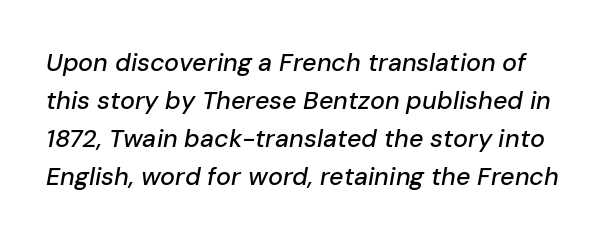
Posture: slanted. The space between consecutive lines is moderate. Rule under the text: the space is simply empty. Tracking value appears to be zero — textbook default spacing.
